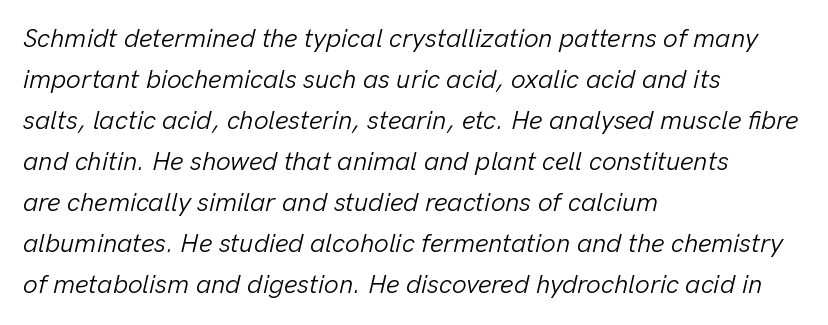
The image shows 26 px text type, italic (leaning right); set left-aligned, normal line spacing (1.58x), normal letter spacing, not underlined.
